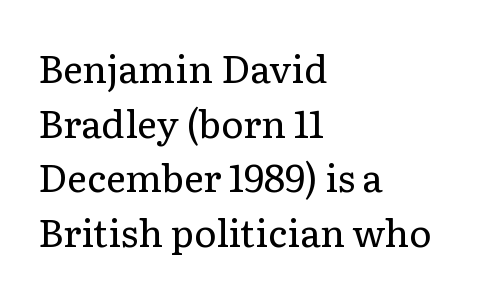
{"serif": "yes", "italic": "no", "bold": "no", "weight": "regular", "width": "normal", "stroke_contrast": "low", "x_height": "medium", "monospaced": "no", "underline": "no", "align": "left", "line_spacing": "normal", "line_spacing_ratio": 1.44, "letter_spacing": "normal", "letter_spacing_em": 0.0, "glyph_px": 38}
